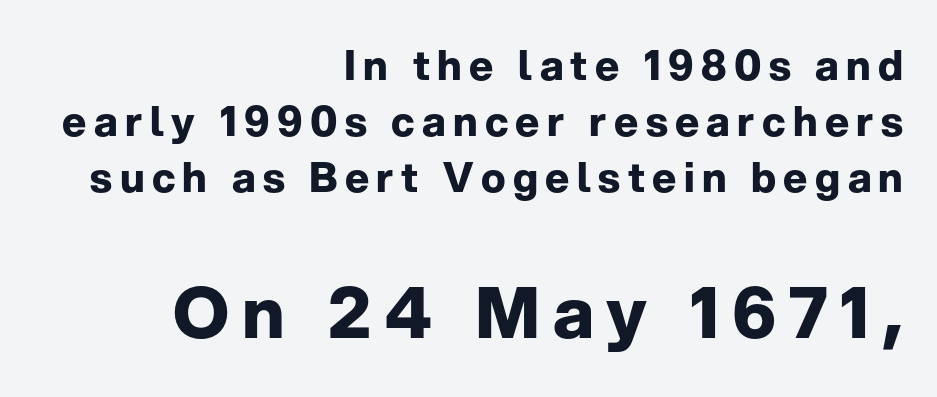
{"serif": "no", "italic": "no", "bold": "yes", "weight": "bold", "width": "normal", "stroke_contrast": "low", "x_height": "medium", "monospaced": "no", "underline": "no", "align": "right", "line_spacing": "normal", "line_spacing_ratio": 1.37, "larger_block": "second", "size_ratio": 1.73, "glyph_px": 71}
